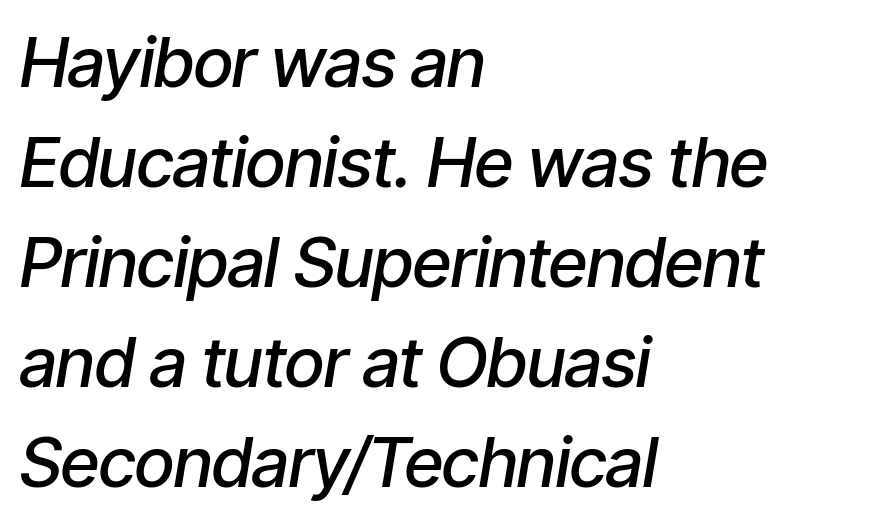
Notice how the stems are inclined rather than vertical — that's the hallmark of italics. Type without underlining. The strokes are fattened partway — semibold, not bold. This sample has the flowing, uneven cadence of proportional lettering.
